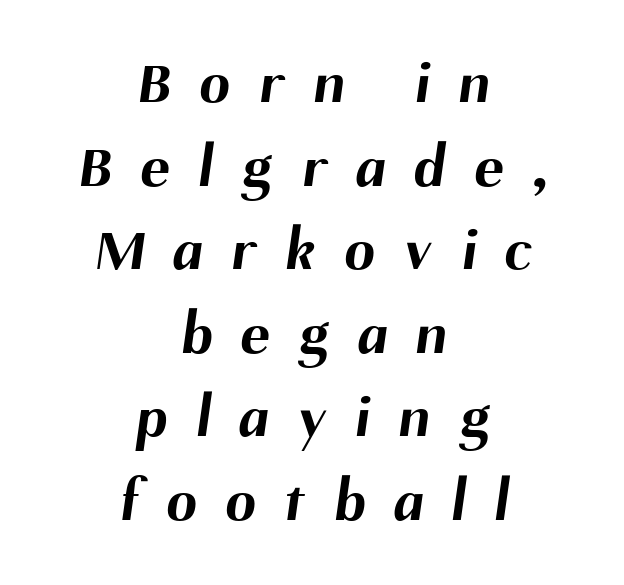
Note the varied advance widths — an 'i' is clearly narrower than an 'm'. Plain, unruled lines of type. Horizontal bands of white between lines are of average thickness. The rendering shows plain stroke endings on the letterforms — a sans-serif design.
